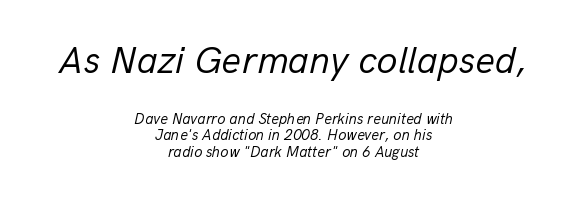
{"italic": "yes", "lean": "right", "slant_degrees": 13, "bold": "no", "weight": "regular", "width": "normal", "stroke_contrast": "low", "x_height": "medium", "monospaced": "no", "underline": "no", "align": "center", "line_spacing": "tight", "line_spacing_ratio": 1.09, "letter_spacing": "normal", "letter_spacing_em": 0.0, "larger_block": "first", "size_ratio": 2.53, "glyph_px": 38}
